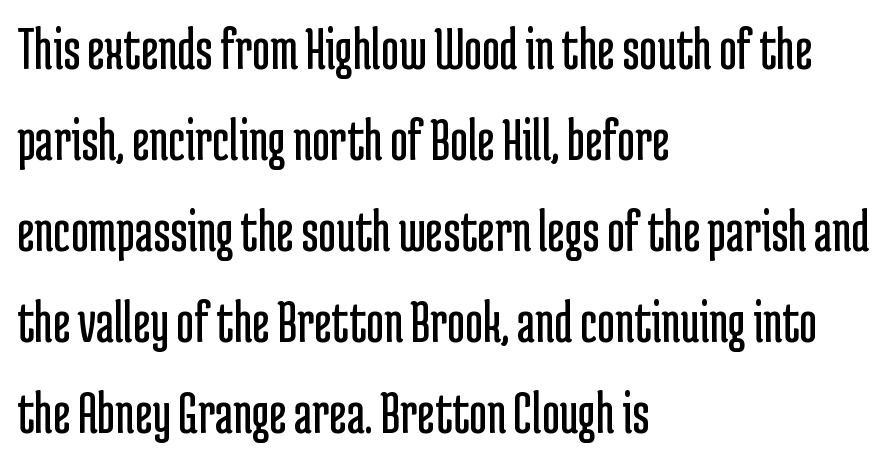
{"serif": "no", "italic": "no", "bold": "no", "weight": "regular", "width": "condensed", "stroke_contrast": "low", "x_height": "medium", "monospaced": "no", "underline": "no", "align": "left", "line_spacing": "normal", "line_spacing_ratio": 1.49, "letter_spacing": "normal", "letter_spacing_em": 0.0, "glyph_px": 61}
